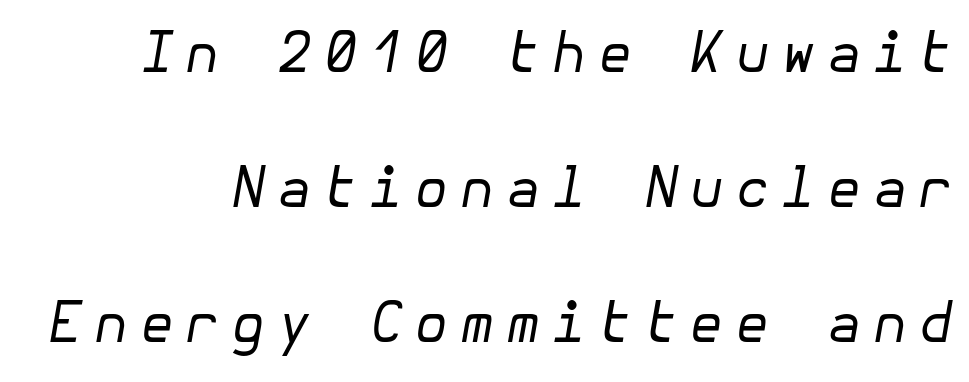
Letters rest on an invisible, unmarked baseline. The leading is generous, giving the passage an open texture. Look at the tracking — it's clearly loosened, letters drifting apart. Italic? Definitely — the glyphs are oblique. Caption: face not bold, strokes unweighted.
